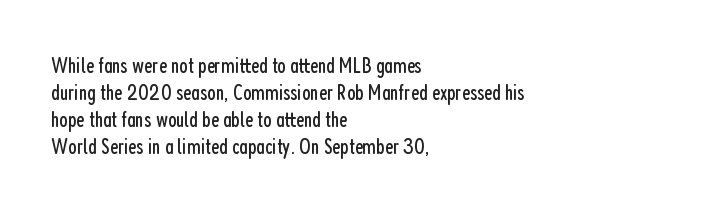
Q: Is the text bold? A: No.
Q: Is the text italic (slanted)? A: No, it is upright.
Q: Is the text underlined? A: No.
Q: How is the paragraph aligned? A: Left-aligned.
Q: Is the spacing between letters normal or unusually wide? A: Normal.
